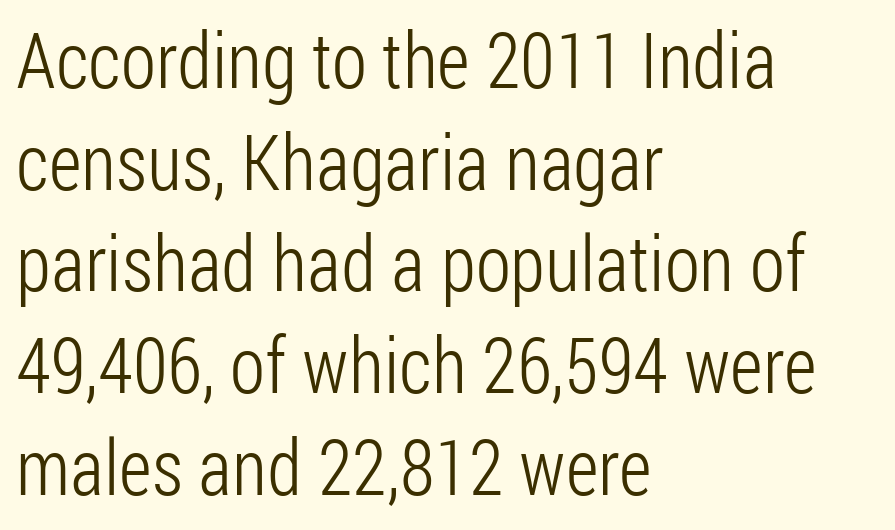
Q: Is the text bold? A: No.
Q: Is the text italic (slanted)? A: No, it is upright.
Q: Is the typeface a serif or a sans-serif typeface? A: Sans-serif.
Q: Is the text underlined? A: No.
Q: How is the paragraph aligned? A: Left-aligned.
Q: Is the spacing between letters normal or unusually wide? A: Normal.
Q: Is the spacing between lines tight, normal or loose? A: Normal.
Q: Width (condensed, normal, or wide)? A: Condensed.
Q: Stroke contrast? A: Low.
Q: x-height? A: Medium.
Q: Monospaced? A: No.
